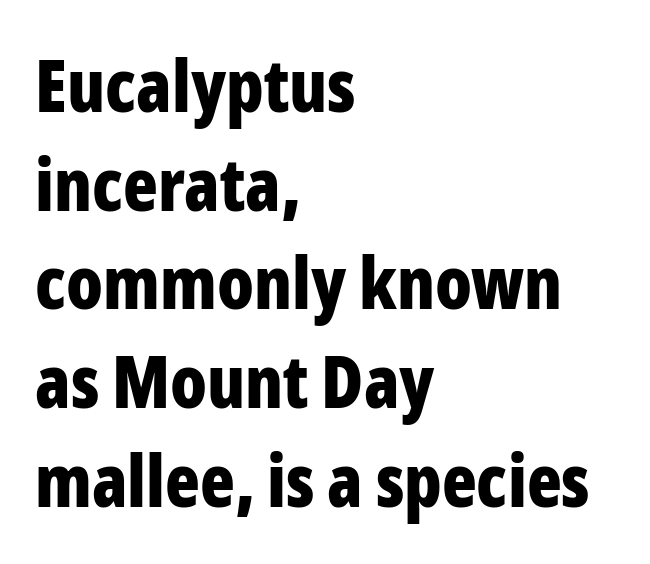
Each word holds together tightly as a unit, with standard inter-letter gaps. Posture: straight, roman, zero tilt. The passage shown is not underscored anywhere. The designer left line spacing at the default. In CSS terms this would be text-align: left.
